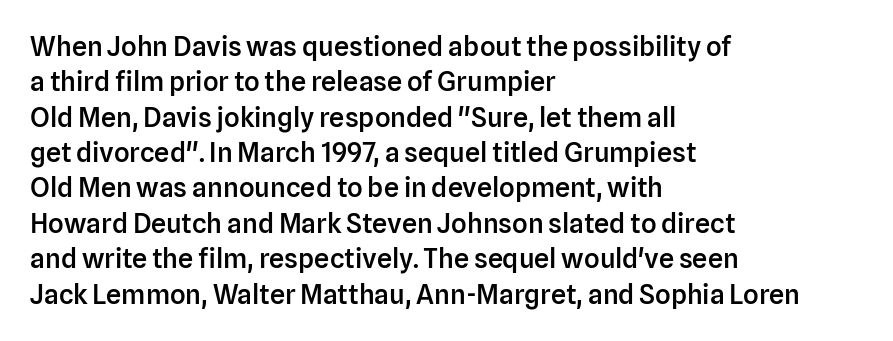
{"italic": "no", "bold": "semi", "underline": "no", "align": "left", "line_spacing": "normal", "line_spacing_ratio": 1.31, "letter_spacing": "normal", "letter_spacing_em": 0.0, "glyph_px": 27}
